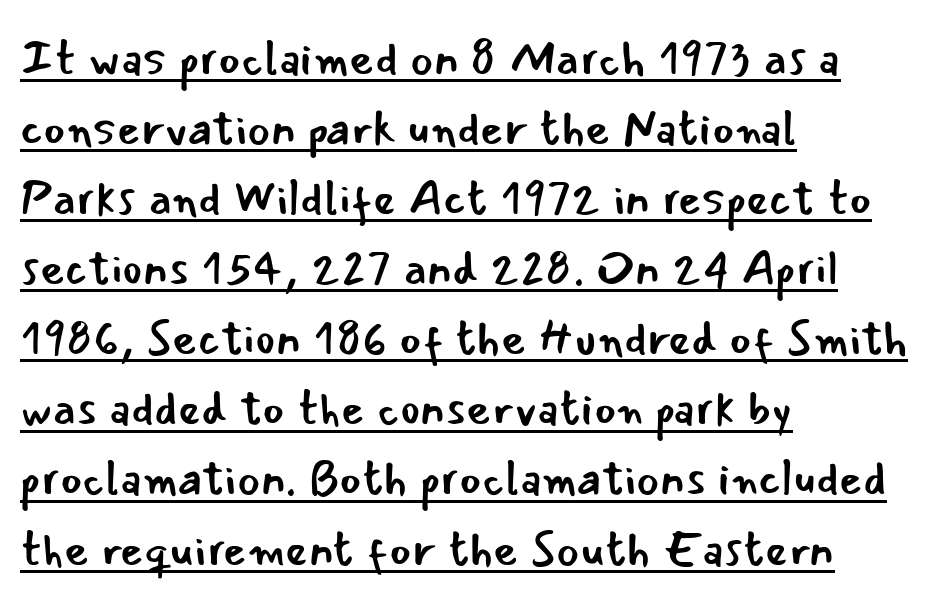
{"serif": "no", "italic": "no", "bold": "no", "weight": "regular", "width": "normal", "stroke_contrast": "low", "x_height": "small", "monospaced": "no", "underline": "yes", "align": "left", "line_spacing": "normal", "line_spacing_ratio": 1.46, "letter_spacing": "normal", "letter_spacing_em": 0.0, "glyph_px": 48}
